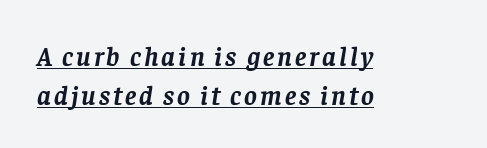
The image shows 27 px bold type, italic (leaning right); set left-aligned, normal line spacing (1.44x), underlined.
